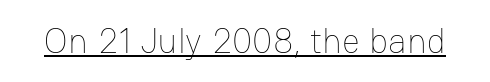
{"italic": "no", "bold": "no", "weight": "thin", "width": "normal", "stroke_contrast": "low", "x_height": "medium", "monospaced": "no", "underline": "yes", "letter_spacing": "normal", "letter_spacing_em": 0.0, "glyph_px": 35}
